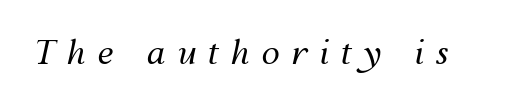
Q: Is the text bold? A: No.
Q: Is the text italic (slanted)? A: Yes, it leans right by about 12 degrees.
Q: Is the text underlined? A: No.
Q: Is the spacing between letters normal or unusually wide? A: Unusually wide.
Q: Width (condensed, normal, or wide)? A: Normal.
Q: Stroke contrast? A: Medium.
Q: x-height? A: Medium.
Q: Monospaced? A: No.
